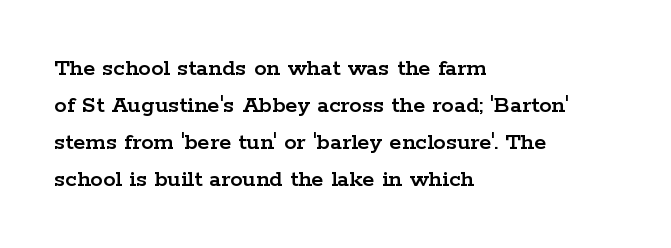
The image shows 25 px text type, upright; set left-aligned, normal line spacing (1.48x), normal letter spacing, not underlined.
